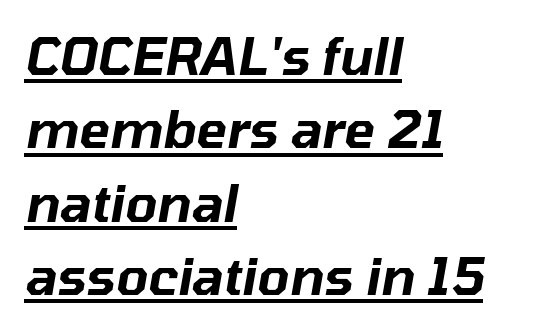
Students, note that the glyphs here touch the page at normal intervals. Caption: multi-line text, flush left, ragged right. Interline gaps are of average width in this sample. The font's italic variant was chosen for this text.
